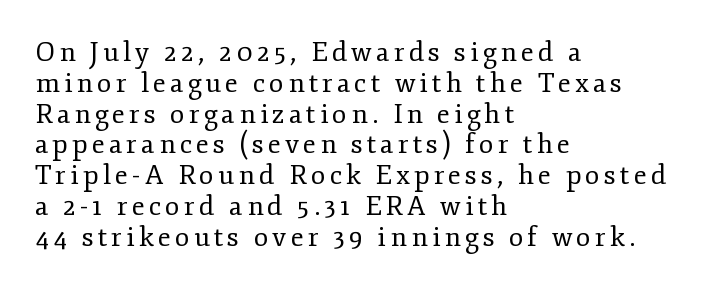
{"italic": "no", "bold": "no", "underline": "no", "align": "left", "line_spacing": "tight", "line_spacing_ratio": 1.14, "glyph_px": 27}
